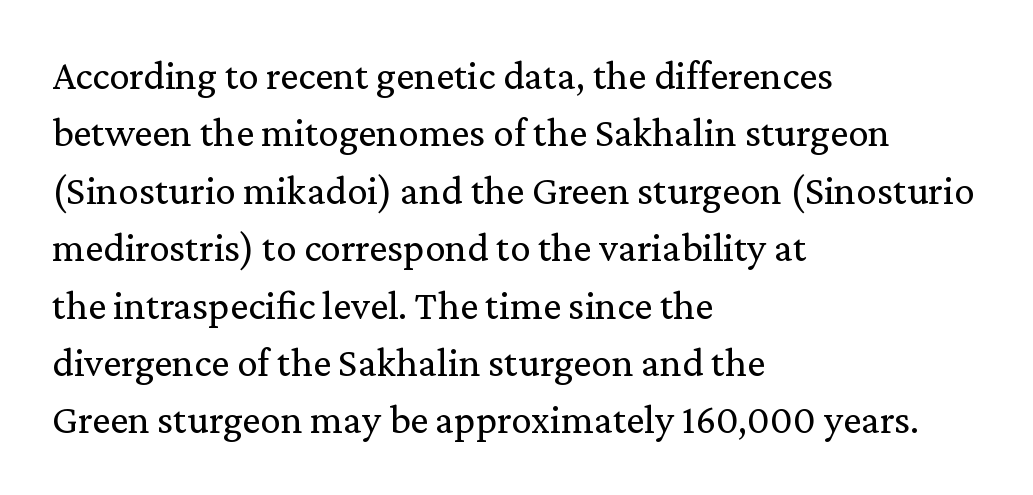
Spacing verdict: proportional, widths tailored to each character. Caption: standard tracking, unaltered. These lines are composed in type with serifs. The type sits square on the baseline with zero lean. The rows are spaced the way most documents space them. The space directly below the letters is spotless.
